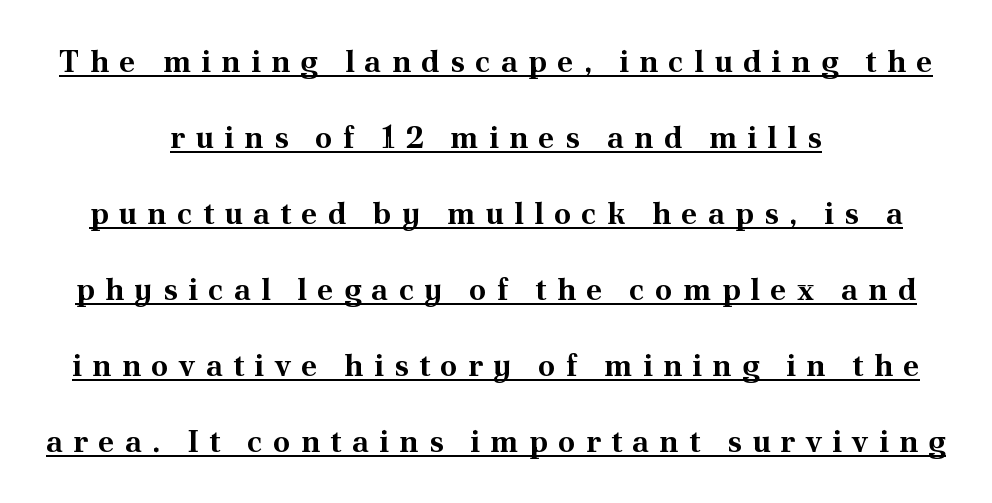
The image shows 31 px bold serif type, upright; set centered, loose line spacing (2.45x), unusually wide letter spacing (+0.33 em), underlined; medium stroke contrast and a small x-height.
